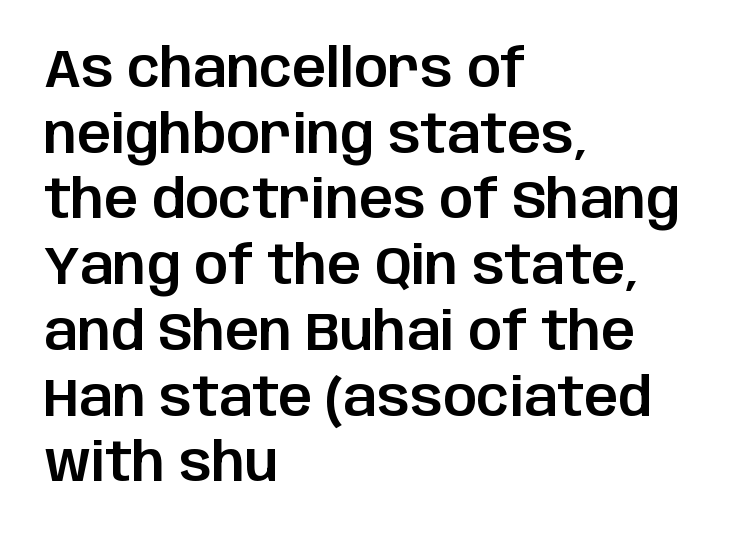
Q: Is the text italic (slanted)? A: No, it is upright.
Q: Is the typeface a serif or a sans-serif typeface? A: Sans-serif.
Q: Is the text underlined? A: No.
Q: How is the paragraph aligned? A: Left-aligned.
Q: Is the spacing between letters normal or unusually wide? A: Normal.
Q: Width (condensed, normal, or wide)? A: Normal.
Q: Stroke contrast? A: Low.
Q: x-height? A: Large.
Q: Monospaced? A: No.
